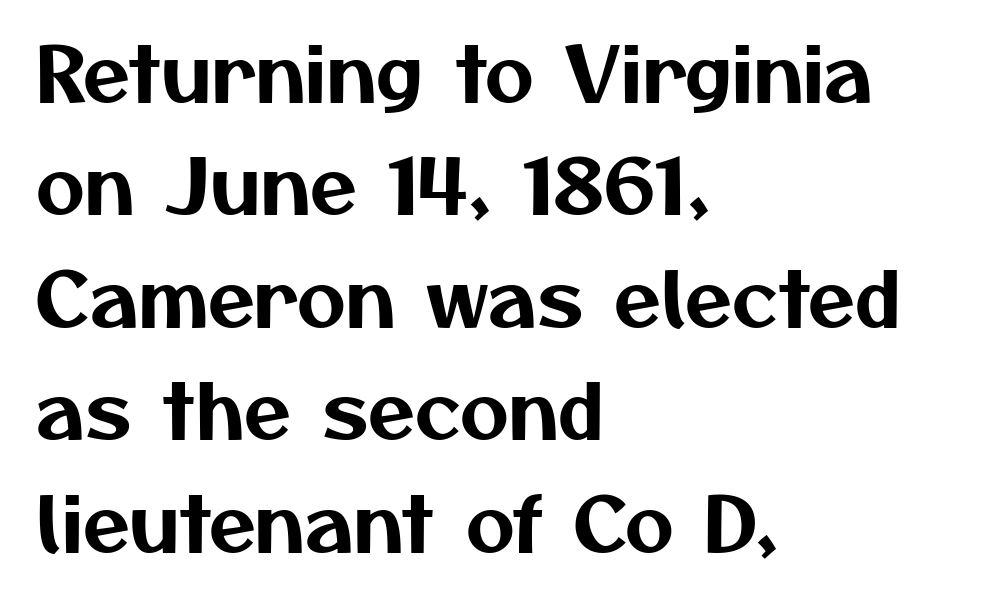
The image shows 76 px sans-serif type; set left-aligned, normal line spacing (1.48x), normal letter spacing, not underlined; medium stroke contrast and a medium x-height.
